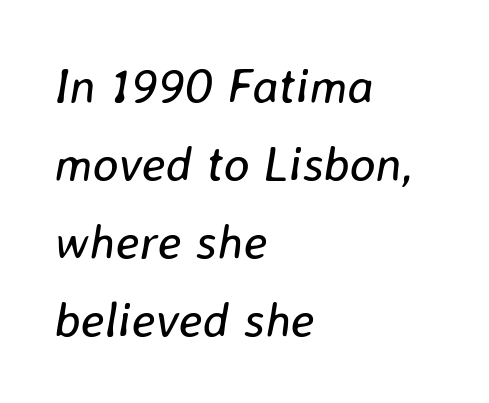
The image shows 49 px regular-weight type, italic (leaning right); set left-aligned, normal line spacing (1.59x), normal letter spacing, not underlined; low stroke contrast and a medium x-height.
